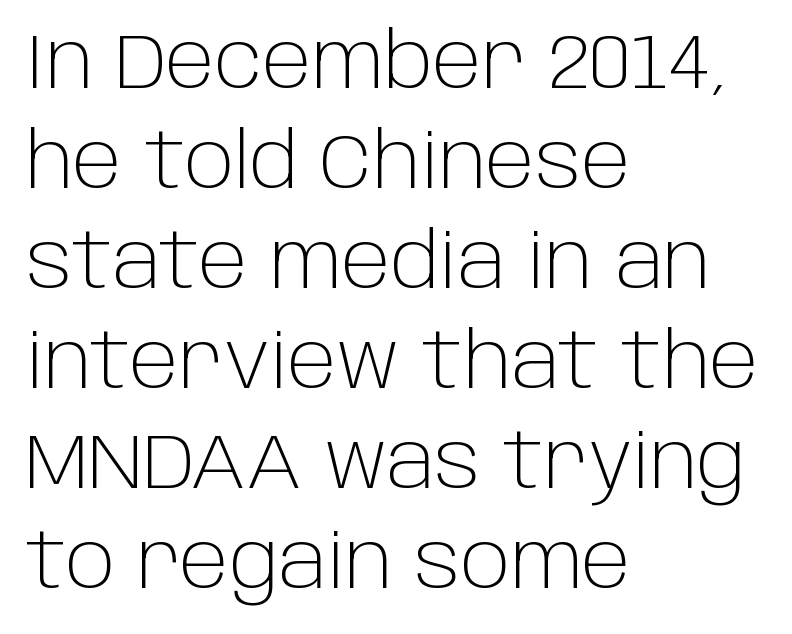
The font is comparable to plain body text, perhaps lighter. Normally led — the rows are evenly, conventionally spaced. Observe the ordinary spacing: letters are neighbours, not strangers. The text block is weighted toward the left margin, trailing off unevenly rightward.
